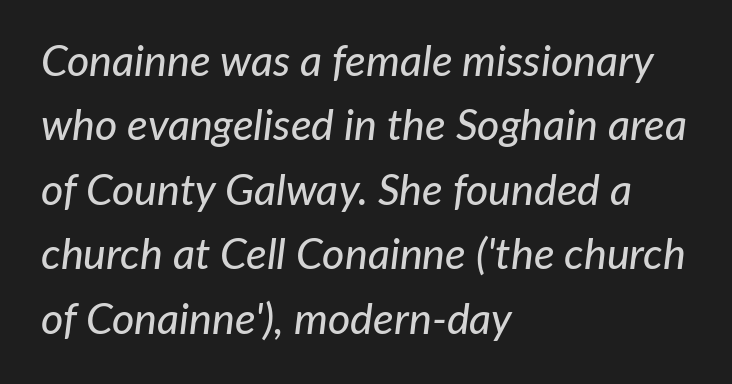
The image shows 43 px text type, italic (leaning right); set left-aligned, normal line spacing (1.5x), normal letter spacing, not underlined; low stroke contrast and a medium x-height.
